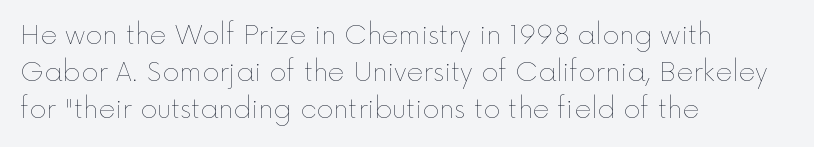
The image shows 26 px text type, upright; set left-aligned, normal line spacing (1.43x), normal letter spacing, not underlined.
